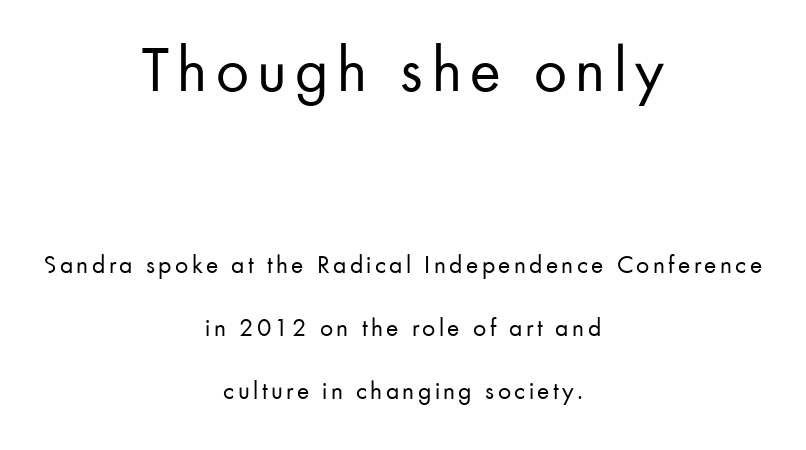
{"serif": "no", "italic": "no", "bold": "no", "weight": "regular", "width": "normal", "stroke_contrast": "low", "x_height": "small", "monospaced": "no", "underline": "no", "align": "center", "line_spacing": "loose", "line_spacing_ratio": 2.44, "larger_block": "first", "size_ratio": 2.5, "glyph_px": 65}
